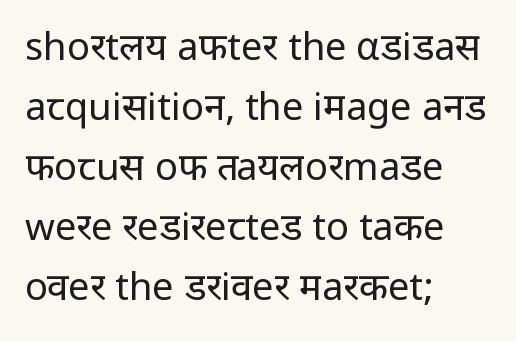
Q: Is the text bold? A: No.
Q: Is the text italic (slanted)? A: No, it is upright.
Q: Is the typeface a serif or a sans-serif typeface? A: Sans-serif.
Q: Is the text underlined? A: No.
Q: How is the paragraph aligned? A: Left-aligned.
Q: Is the spacing between letters normal or unusually wide? A: Normal.
Q: Is the spacing between lines tight, normal or loose? A: Normal.
Q: Width (condensed, normal, or wide)? A: Normal.
Q: Stroke contrast? A: Low.
Q: x-height? A: Medium.
Q: Monospaced? A: No.
